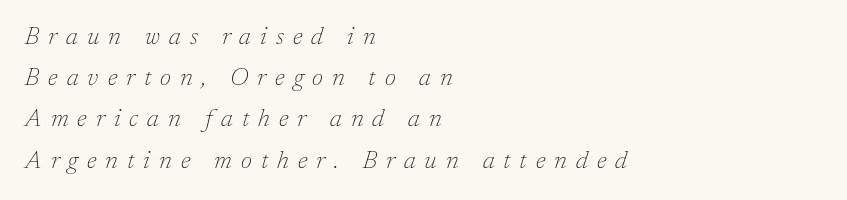
The space between consecutive lines is moderate. Lines of text with bare space underneath. The letters are spread apart with noticeably loose tracking. Quick note: italic.
